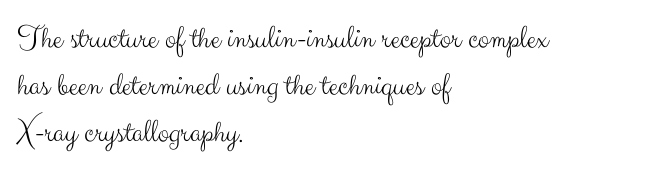
The lines in this sample share a left origin and differ only in where they stop. This sample has the flowing, uneven cadence of proportional lettering. How are the letters spaced? Ordinarily, with no added tracking.
